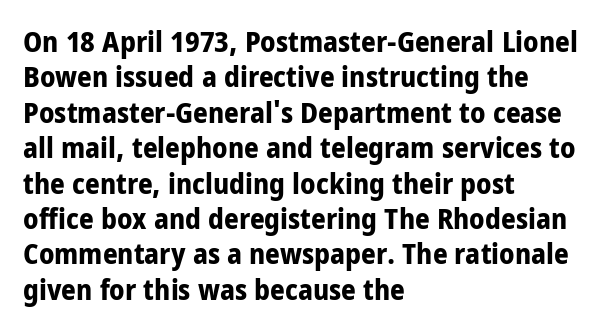
The image shows 29 px bold, condensed sans-serif type, upright; set left-aligned, line spacing 1.22x, normal letter spacing, not underlined; low stroke contrast and a large x-height.
